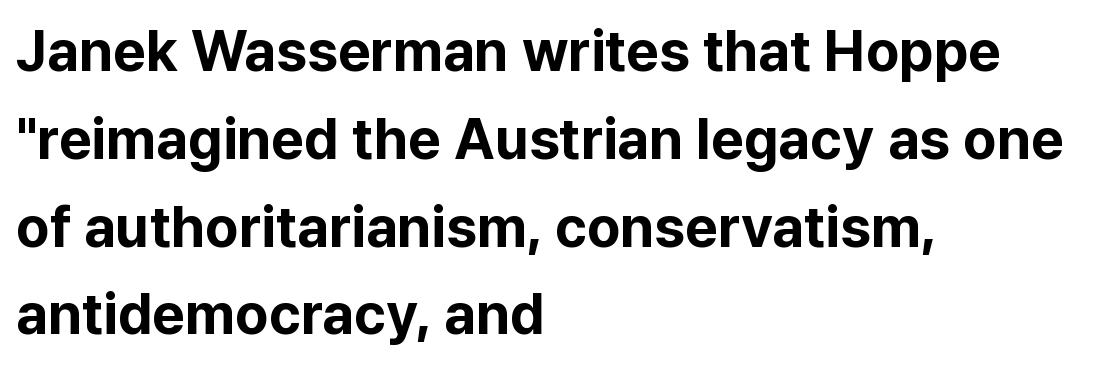
Q: Is the text bold? A: Yes.
Q: Is the text italic (slanted)? A: No, it is upright.
Q: Is the typeface a serif or a sans-serif typeface? A: Sans-serif.
Q: Is the text underlined? A: No.
Q: How is the paragraph aligned? A: Left-aligned.
Q: Is the spacing between letters normal or unusually wide? A: Normal.
Q: Is the spacing between lines tight, normal or loose? A: Normal.
Q: Width (condensed, normal, or wide)? A: Normal.
Q: Stroke contrast? A: Low.
Q: x-height? A: Medium.
Q: Monospaced? A: No.
